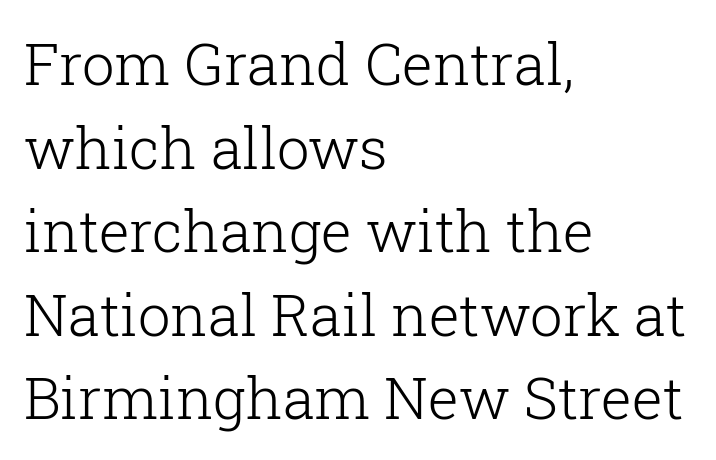
You could not count columns in this text — the font is proportionally spaced. Posture: straight, roman, zero tilt. Vertically, the passage feels balanced, rows spaced as you'd expect. Compared with a centered layout, this one pins lines to the left instead.
